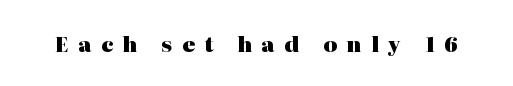
These words are printed bold, with thick strokes throughout. Plain, unruled lines of type. Loose tracking; the words dissolve into strings of separated letters. The lettering stays uniformly vertical, giving the passage a roman look.
